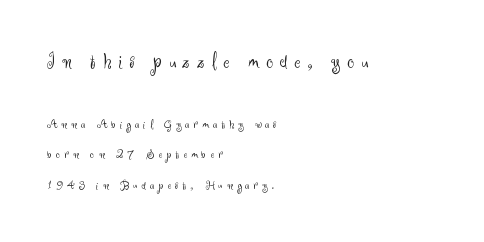
Q: Is the text bold? A: No.
Q: Is the text italic (slanted)? A: No, it is upright.
Q: Is the text underlined? A: No.
Q: How is the paragraph aligned? A: Left-aligned.
Q: Is the spacing between letters normal or unusually wide? A: Unusually wide.
Q: Is the spacing between lines tight, normal or loose? A: Loose.
Q: Which block of text is set in a larger size, the first (top) or the second (bottom)? A: The first (top) one.
